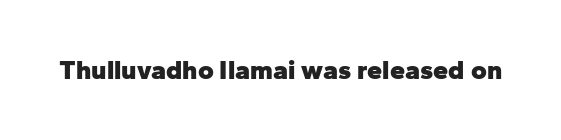
Q: Is the text bold? A: Yes.
Q: Is the text italic (slanted)? A: No, it is upright.
Q: Is the text underlined? A: No.
Q: Is the spacing between letters normal or unusually wide? A: Normal.
